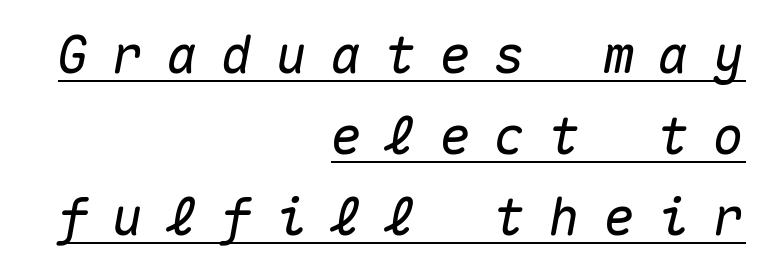
Q: Is the text italic (slanted)? A: Yes, it leans right by about 10 degrees.
Q: Is the text underlined? A: Yes.
Q: How is the paragraph aligned? A: Right-aligned.
Q: Is the spacing between letters normal or unusually wide? A: Unusually wide.
Q: Is the spacing between lines tight, normal or loose? A: Normal.
Q: Width (condensed, normal, or wide)? A: Normal.
Q: Stroke contrast? A: Medium.
Q: x-height? A: Medium.
Q: Monospaced? A: Yes.
